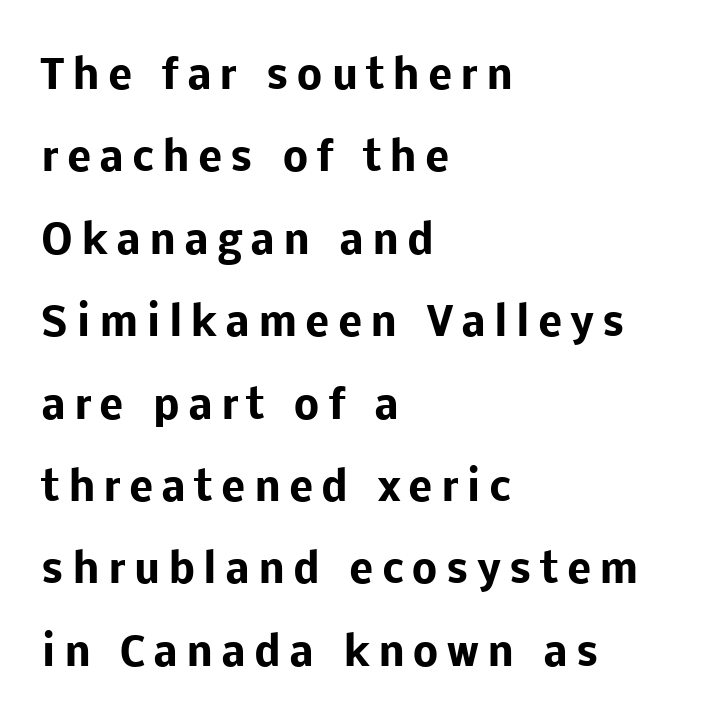
The image shows 40 px heavy sans-serif type, upright; set left-aligned, loose line spacing (2.06x), unusually wide letter spacing (+0.21 em), not underlined; low stroke contrast and a medium x-height.
